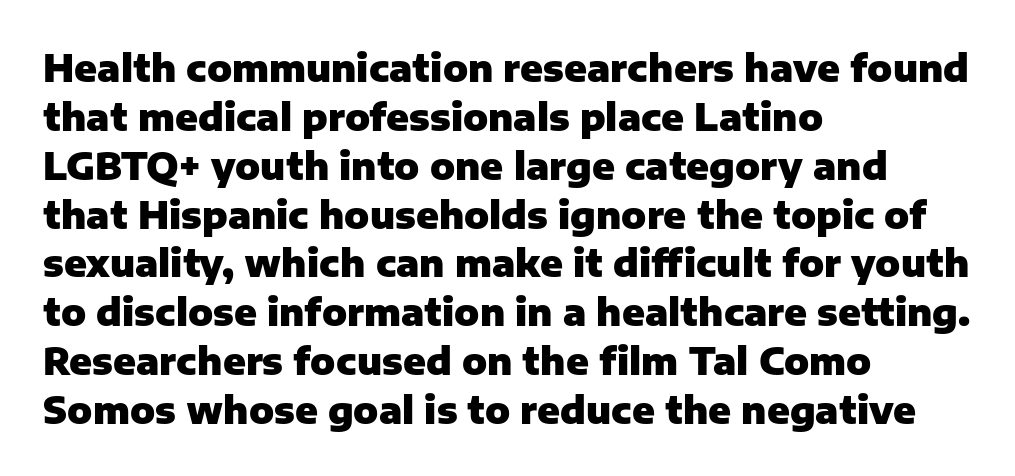
A clean baseline with only descenders dipping below it. The type is set solid horizontally, with unmodified tracking. The lines sit at an ordinary, default distance from one another. As a designer I'd log this as weight 700, bold. Each letter keeps its own natural width here, so spacing adapts to shape. The specimen reads as upright at a glance.
